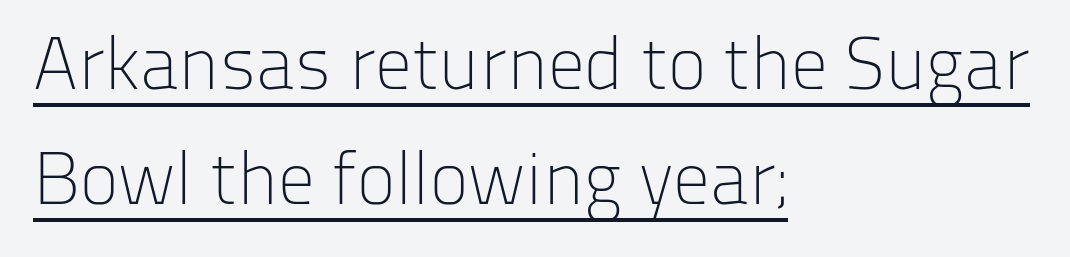
Notice how a bar underscores the lettering throughout. Students, note that the glyphs here touch the page at normal intervals. Is this a fixed-width face? No — the glyphs have proportional, varying widths. Unlike a traditional serif, this face leaves its strokes unadorned.
